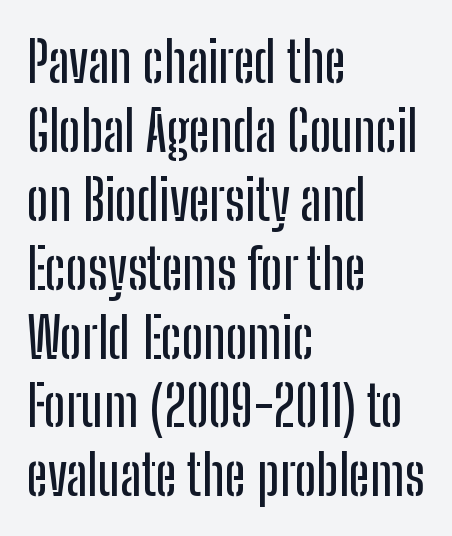
Underlining? Definitely not there. Every character sits straight up, as roman type does. Proportional: the letters do not fall into vertical columns. Each letter's strokes conclude bluntly, with no projecting serifs. Look at the tracking — it's just the regular setting, nothing added.
